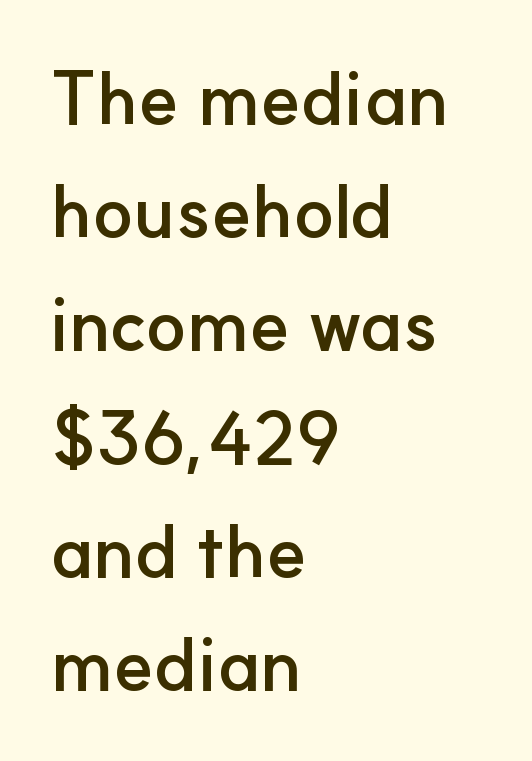
This sample uses a sans-serif face. A typesetter would call this proportional, since set widths differ per character. These lines are set flush left with a ragged right edge. The letters are bold, with thick, heavy strokes. Check the space under the baseline: it is left empty.
